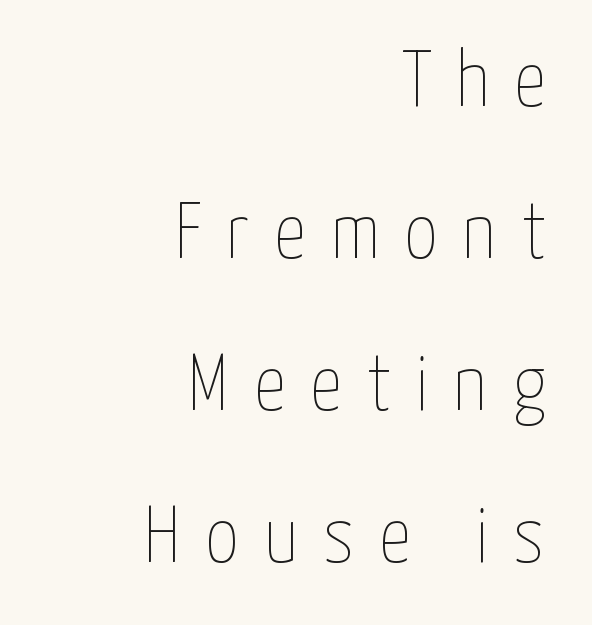
The image shows 80 px thin, condensed type, upright; set right-aligned, loose line spacing (1.9x), unusually wide letter spacing (+0.31 em), not underlined; low stroke contrast and a medium x-height.
